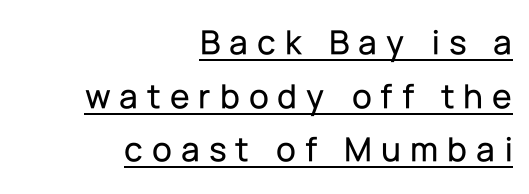
The compositor pushed each line to the right boundary. Typographically, this falls in the sans-serif category. Inter-character spacing is expanded well beyond the font's built-in metrics. This sample keeps an unexceptional amount of space between lines. Notice how the stems are strictly vertical — no italics here. Every word sits above its own underline.
